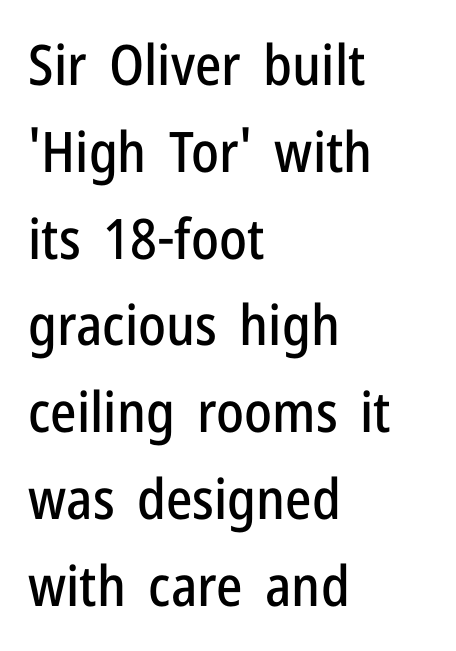
These lines sit exactly where default settings would place them. The horizontal fit of the characters is conventional and even. A typesetter would call this proportional, since set widths differ per character. The text was rendered using a sans face with plain stroke endings.
